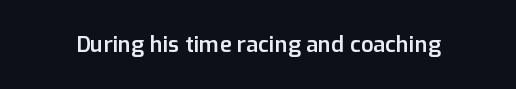
There is no visible air inserted between adjacent glyphs. The characters look somewhat weighty, a semibold short of true bold. Check the space under the baseline: it is left empty. Ascenders rise straight up at ninety degrees.
